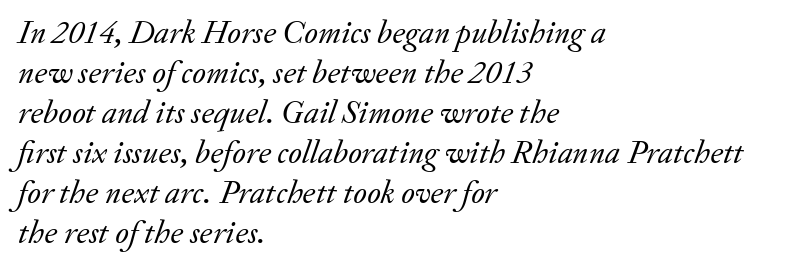
The image shows 33 px regular-weight serif type, italic (leaning right); set left-aligned, line spacing 1.21x, normal letter spacing, not underlined; low stroke contrast and a small x-height.
